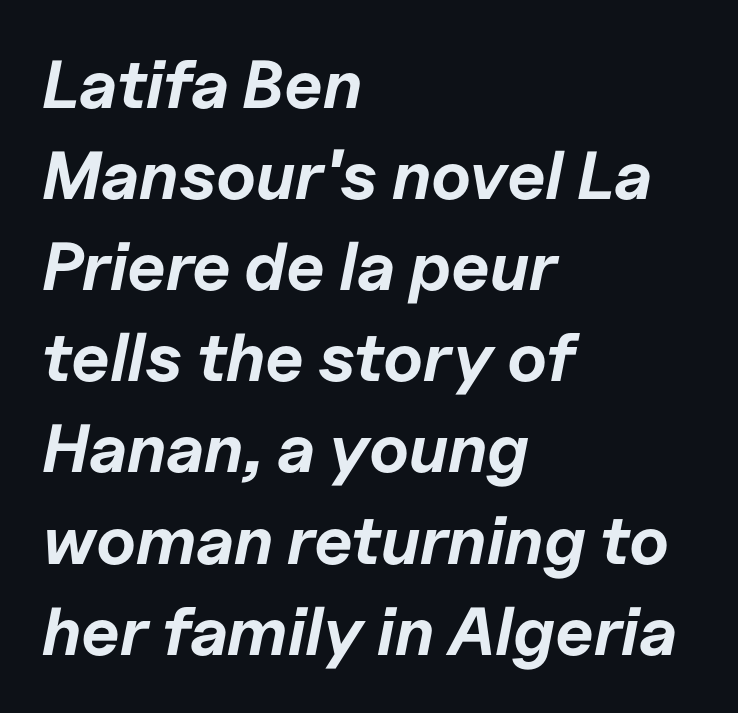
{"italic": "yes", "lean": "right", "slant_degrees": 11, "bold": "yes", "weight": "bold", "width": "normal", "stroke_contrast": "low", "x_height": "medium", "monospaced": "no", "underline": "no", "align": "left", "line_spacing": "normal", "line_spacing_ratio": 1.34, "letter_spacing": "normal", "letter_spacing_em": 0.0, "glyph_px": 68}
